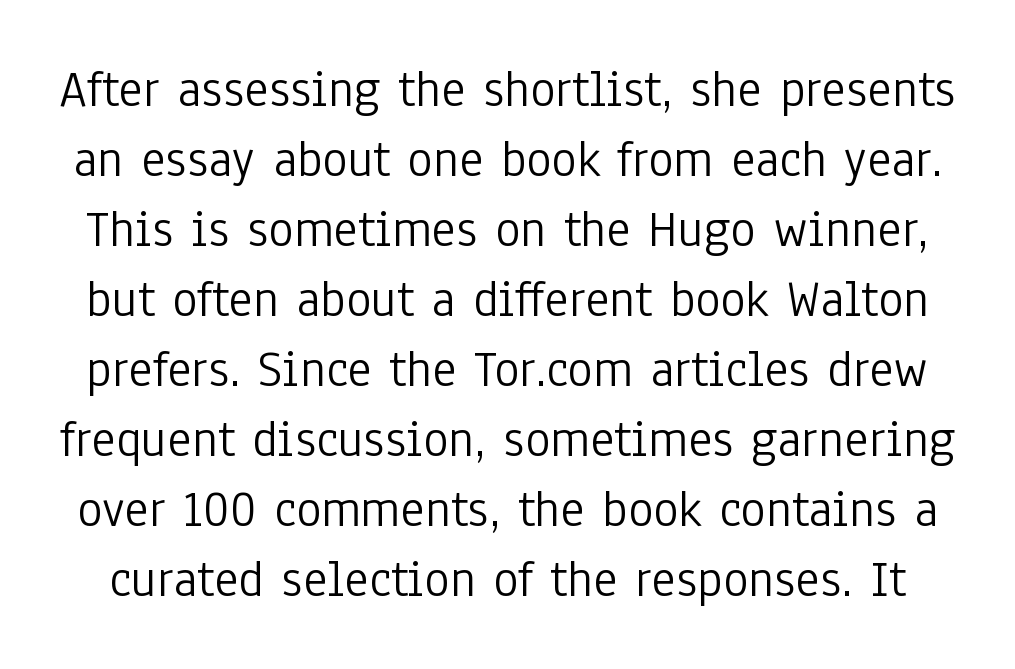
{"serif": "no", "italic": "no", "bold": "no", "weight": "light", "width": "condensed", "stroke_contrast": "low", "x_height": "medium", "monospaced": "no", "underline": "no", "line_spacing": "normal", "line_spacing_ratio": 1.32, "letter_spacing": "normal", "letter_spacing_em": 0.0, "glyph_px": 53}
